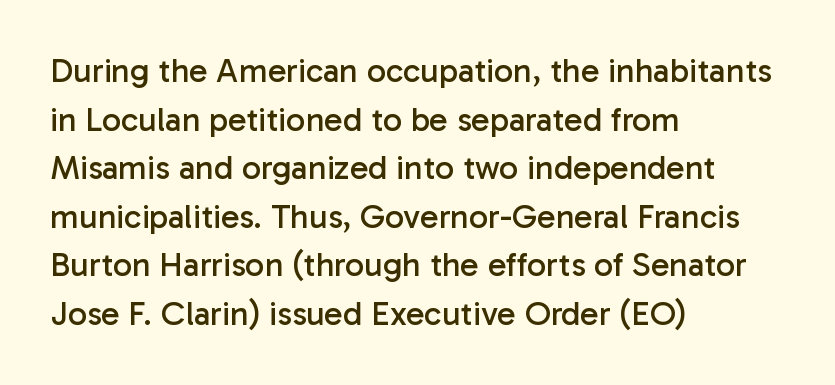
Stem width sits at or under what a default text font uses. The passage shown is not underscored anywhere. This sample has the flowing, uneven cadence of proportional lettering. The passage shown is typeset with a sans-serif family. Reading down the column, the eye jumps a familiar distance to each next line.
